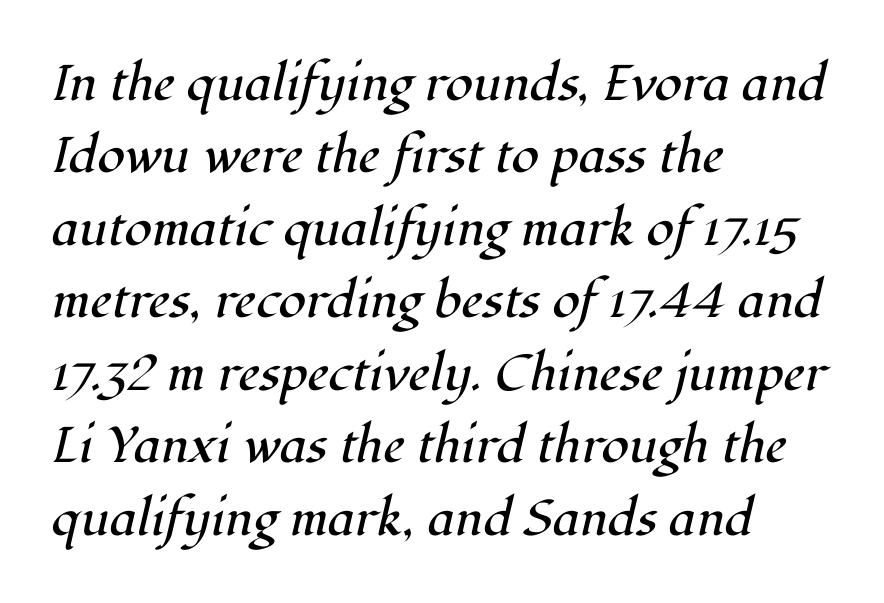
Q: Is the text bold? A: No.
Q: Is the text italic (slanted)? A: Yes, it leans right by about 12 degrees.
Q: Is the typeface a serif or a sans-serif typeface? A: Serif.
Q: Is the text underlined? A: No.
Q: How is the paragraph aligned? A: Left-aligned.
Q: Is the spacing between letters normal or unusually wide? A: Normal.
Q: Is the spacing between lines tight, normal or loose? A: Normal.
Q: Width (condensed, normal, or wide)? A: Normal.
Q: Stroke contrast? A: High.
Q: x-height? A: Medium.
Q: Monospaced? A: No.
